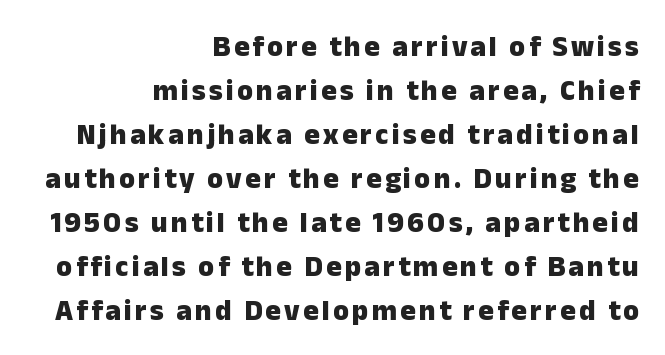
The image shows 29 px heavy sans-serif type, upright; set right-aligned, normal line spacing (1.52x), not underlined; low stroke contrast and a medium x-height.
